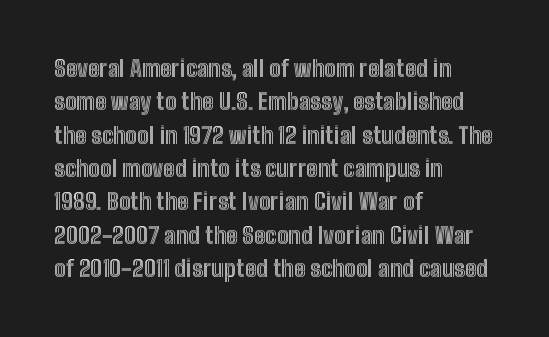
Q: Is the text italic (slanted)? A: No, it is upright.
Q: Is the text underlined? A: No.
Q: How is the paragraph aligned? A: Left-aligned.
Q: Is the spacing between letters normal or unusually wide? A: Normal.
Q: Is the spacing between lines tight, normal or loose? A: Normal.
